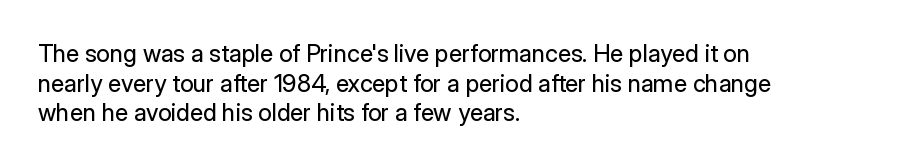
Words appear dense and cohesive because spacing is normal. Stem width sits at or under what a default text font uses. Honestly, there is no underline to notice here at all. The lettering stays uniformly vertical, giving the passage a roman look.
